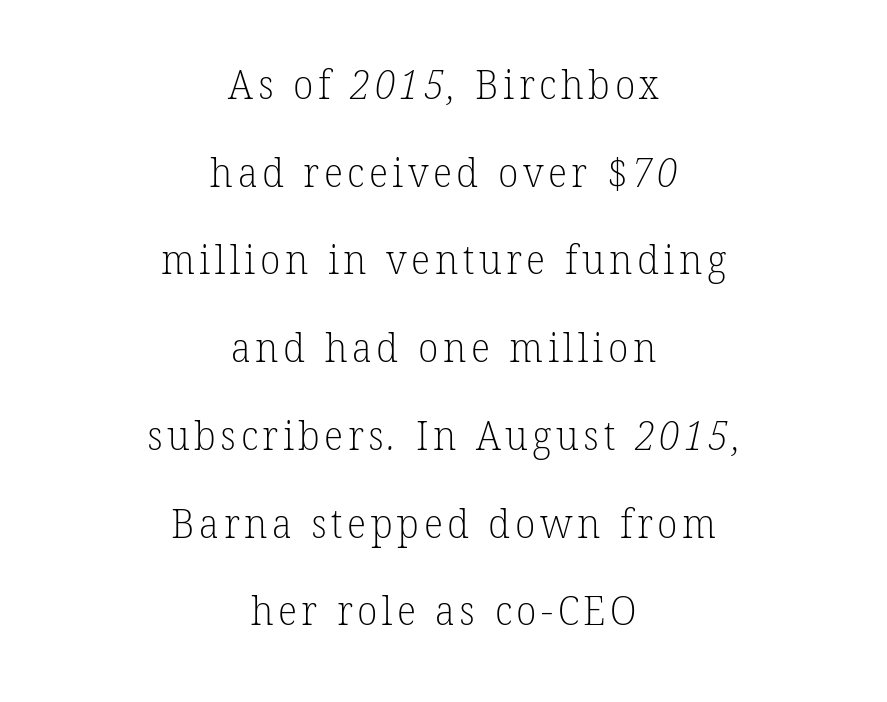
{"serif": "yes", "bold": "no", "weight": "light", "width": "normal", "stroke_contrast": "low", "x_height": "medium", "monospaced": "no", "underline": "no", "align": "center", "line_spacing": "loose", "line_spacing_ratio": 2.14, "glyph_px": 41}
